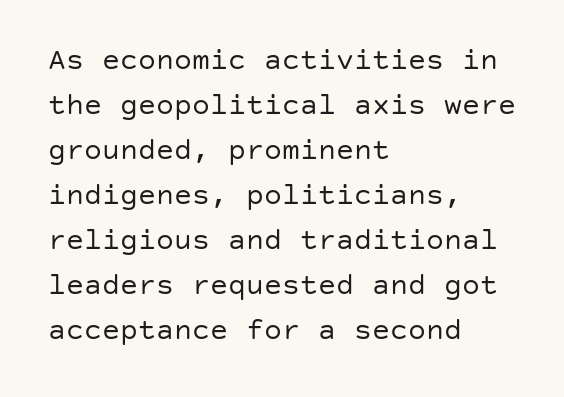
No feet cap the strokes, marking this as sans-serif type. Posture: straight, roman, zero tilt. Inter-character spacing is left at the font's built-in metrics. Normally led — the rows are evenly, conventionally spaced. The compositor pushed each line to the left boundary.
